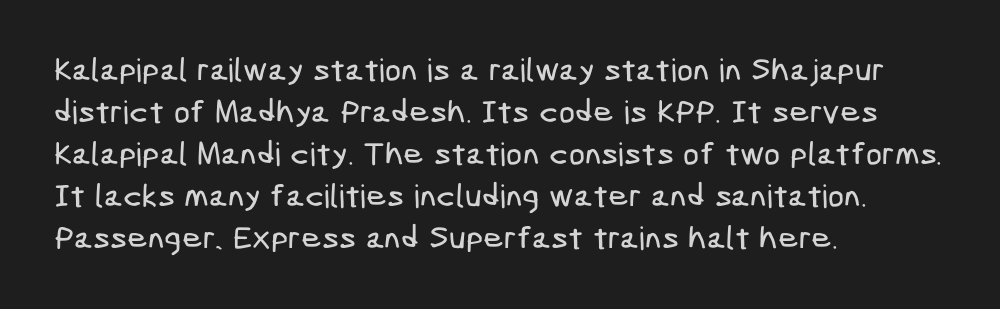
The image shows 32 px condensed sans-serif type; set left-aligned, normal line spacing (1.31x), normal letter spacing, not underlined; low stroke contrast and a medium x-height.
